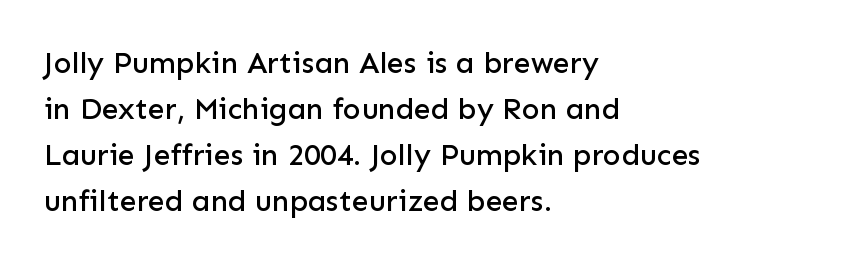
Casual observation: everything's shoved over to the left. Whoever set this chose a conventional vertical rhythm. Unlike italic type, these characters show no tilt at all. Compared with typical body copy, the letter spacing here is the same. The baseline area is clear. Regarding serifs, this sample does without them.
